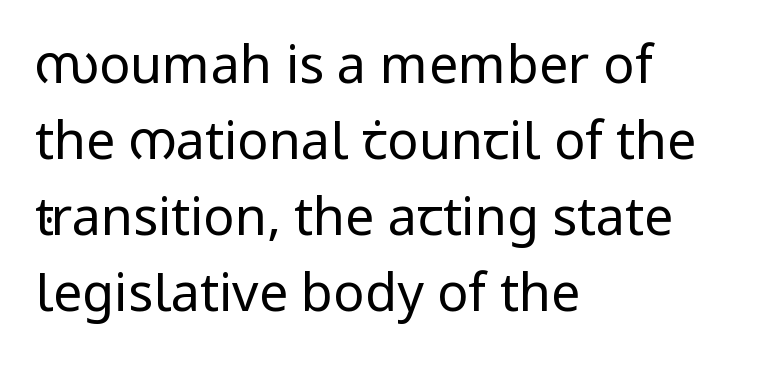
The image shows 52 px regular-weight sans-serif type, upright; set left-aligned, normal line spacing (1.46x), normal letter spacing, not underlined; low stroke contrast and a medium x-height.
